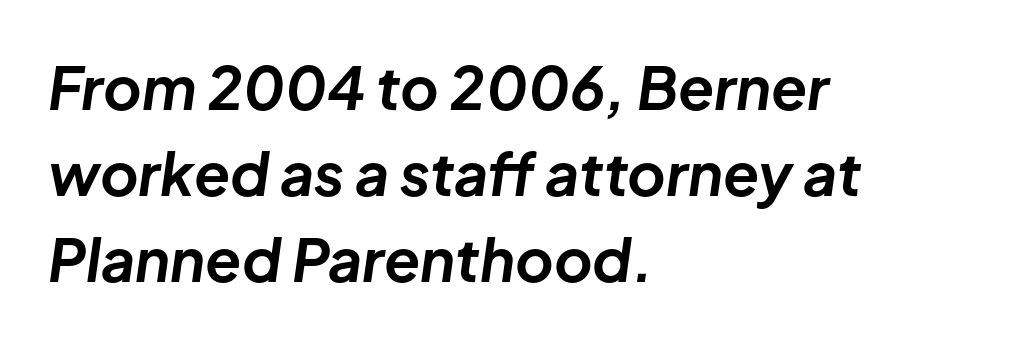
This sample is left-justified, so line endings fall wherever the words run out. The letters are bold, with thick, heavy strokes. Normally led — the rows are evenly, conventionally spaced. The gaps between neighbouring characters are ordinary and unremarkable. The passage shown is not underscored anywhere. There's an unmistakable incline to the writing here.
